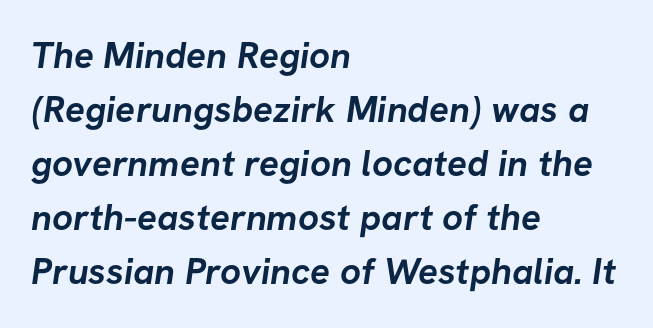
Q: Is the text bold? A: Yes.
Q: Is the typeface a serif or a sans-serif typeface? A: Sans-serif.
Q: Is the text underlined? A: No.
Q: How is the paragraph aligned? A: Left-aligned.
Q: Is the spacing between letters normal or unusually wide? A: Normal.
Q: Is the spacing between lines tight, normal or loose? A: Normal.
Q: Width (condensed, normal, or wide)? A: Normal.
Q: Stroke contrast? A: Low.
Q: x-height? A: Medium.
Q: Monospaced? A: No.
